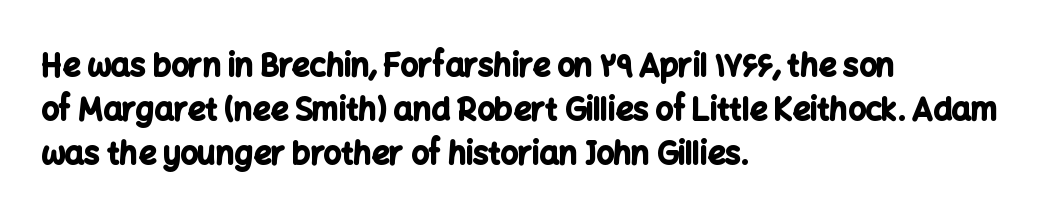
It's the straight-up-and-down kind of type. Character widths vary here, with narrow letters taking less room than wide ones. Type style note: lacks serifs. Summary of vertical rhythm: regular, with standard interline spacing. The letterforms sit shoulder to shoulder at normal distance.
